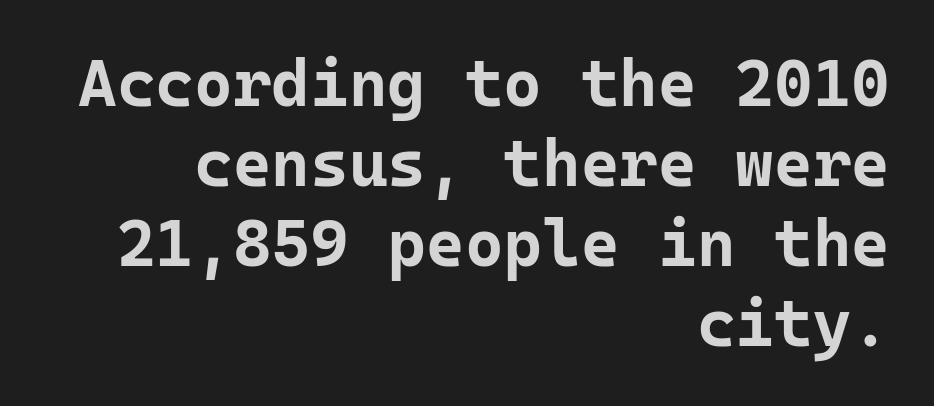
The image shows 66 px bold sans-serif type, upright, monospaced; set right-aligned, line spacing 1.21x, normal letter spacing, not underlined; low stroke contrast and a medium x-height.
